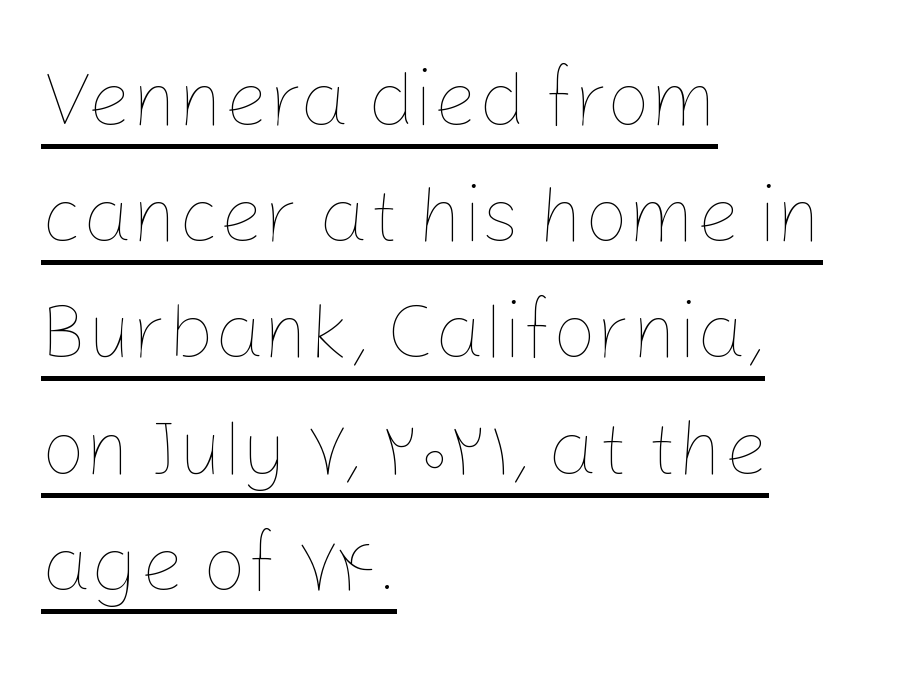
Q: Is the text bold? A: No.
Q: Is the text italic (slanted)? A: No, it is upright.
Q: Is the text underlined? A: Yes.
Q: How is the paragraph aligned? A: Left-aligned.
Q: Is the spacing between letters normal or unusually wide? A: Normal.
Q: Is the spacing between lines tight, normal or loose? A: Normal.
Q: Width (condensed, normal, or wide)? A: Normal.
Q: Stroke contrast? A: Low.
Q: x-height? A: Medium.
Q: Monospaced? A: No.
